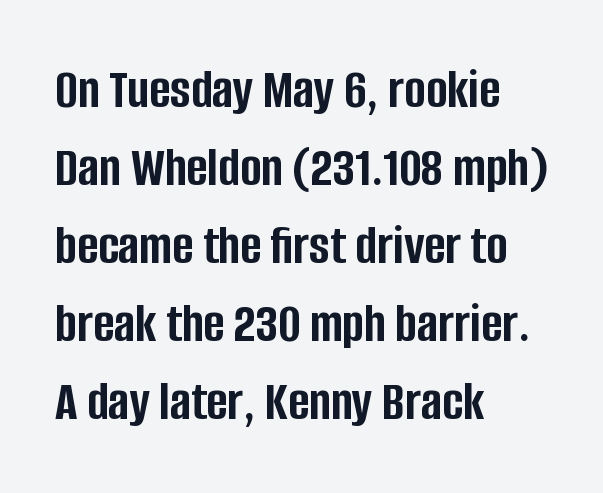
The image shows 57 px semibold, condensed sans-serif type, upright; set left-aligned, normal line spacing (1.37x), normal letter spacing, not underlined; low stroke contrast and a large x-height.
